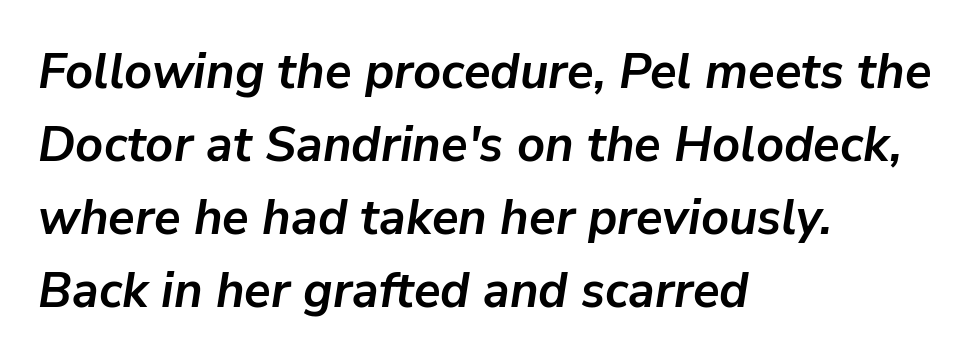
The image shows 49 px semibold type, italic (leaning right); set left-aligned, normal line spacing (1.49x), normal letter spacing, not underlined; low stroke contrast and a medium x-height.
